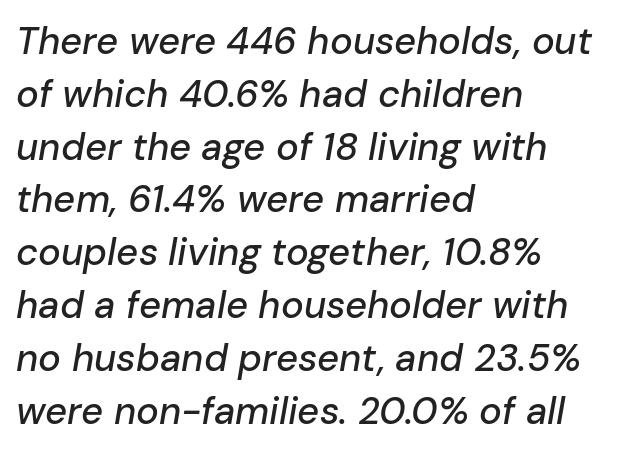
Here the glyphs are tracked normally, forming tight word shapes. The gap between lines stays unmarked. Is there much room between lines? A standard amount, neither cramped nor airy. Here the designer chose a conventional face with non-uniform glyph widths. Reading down the block, your eye returns to a fixed left position each line.
